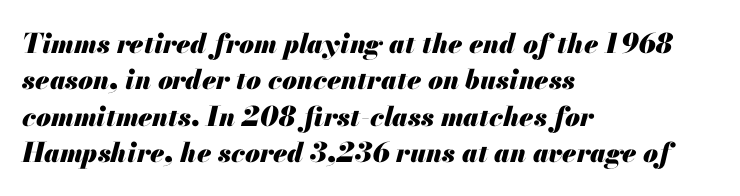
Q: Is the text bold? A: Yes.
Q: Is the text italic (slanted)? A: Yes, it leans right by about 13 degrees.
Q: Is the text underlined? A: No.
Q: How is the paragraph aligned? A: Left-aligned.
Q: Is the spacing between letters normal or unusually wide? A: Normal.
Q: Is the spacing between lines tight, normal or loose? A: Normal.
